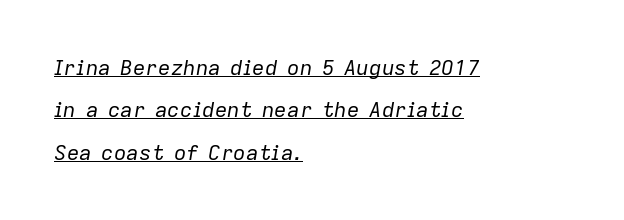
Q: Is the text bold? A: No.
Q: Is the text italic (slanted)? A: Yes, it leans right by about 9 degrees.
Q: Is the text underlined? A: Yes.
Q: How is the paragraph aligned? A: Left-aligned.
Q: Is the spacing between letters normal or unusually wide? A: Normal.
Q: Is the spacing between lines tight, normal or loose? A: Loose.
